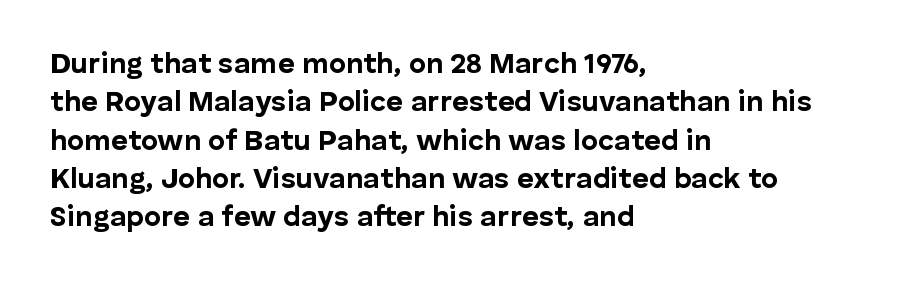
Words appear dense and cohesive because spacing is normal. I'd describe the lettering as bold — thick and assertive. Interline gaps are of average width in this sample. Each letter keeps its own natural width here, so spacing adapts to shape. This sample uses an upright cut, with every glyph sitting square on the baseline. Grotesque or geometric, the face here clearly has no serifs.
